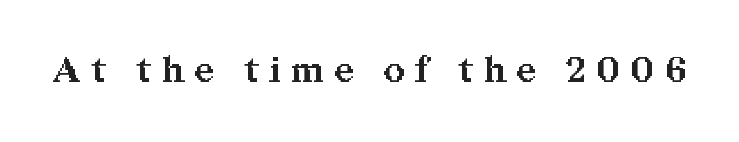
If you drew a line through each stem, it would be perfectly vertical. The letters are bold, with thick, heavy strokes. Little horizontal feet cap the strokes, marking this as serif type. The tracking jumps out immediately: characters are airy and widely separated.
